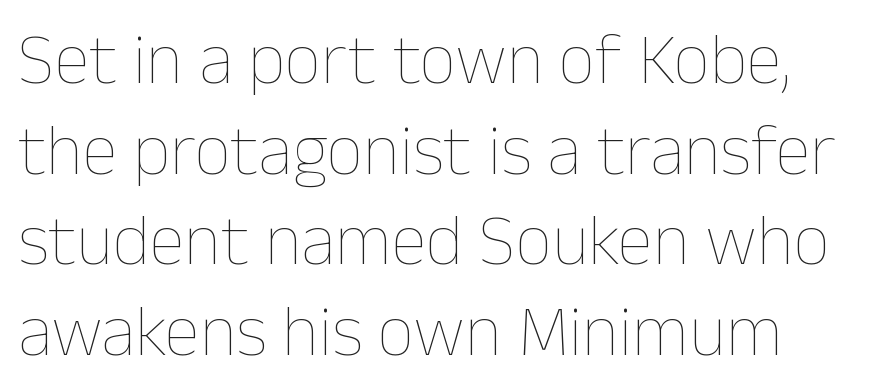
{"italic": "no", "bold": "no", "weight": "thin", "width": "normal", "stroke_contrast": "low", "x_height": "medium", "monospaced": "no", "underline": "no", "align": "left", "line_spacing": "normal", "line_spacing_ratio": 1.26, "letter_spacing": "normal", "letter_spacing_em": 0.0, "glyph_px": 72}
